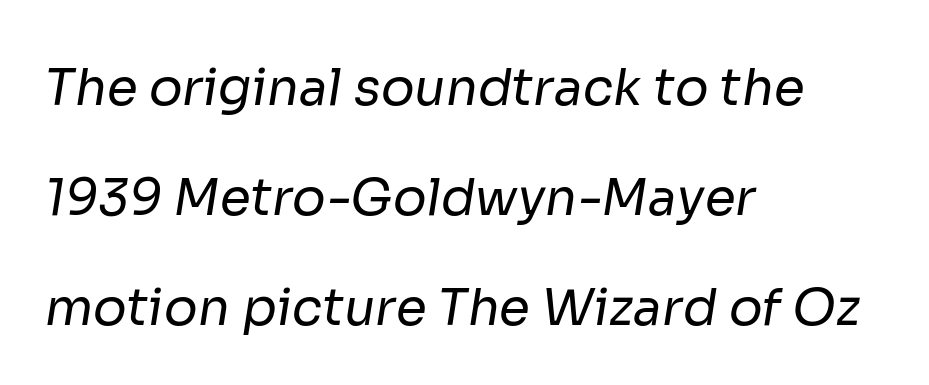
The image shows 50 px regular-weight sans-serif type; set left-aligned, loose line spacing (2.2x), normal letter spacing, not underlined; low stroke contrast and a medium x-height.
